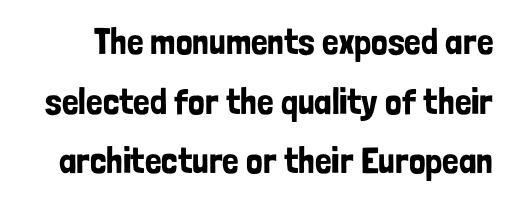
The block of text has a typical density, with ordinary space between rows. Rendered with straight, roman letterforms. Default kerning and tracking; the words read as compact shapes. Regarding serifs, this sample does without them. Rule under the text: the space is simply empty. Proportional: the letters do not fall into vertical columns.
